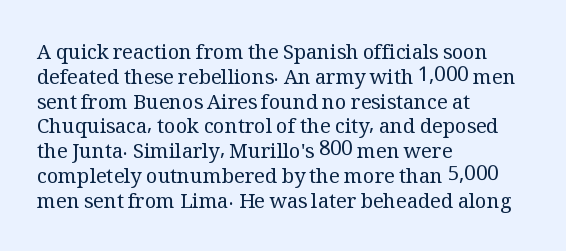
Each stroke keeps to a modest, everyday thickness or less. The type is set solid horizontally, with unmodified tracking. Italic: no, the glyphs are upright roman. In CSS terms this would be text-align: left.
